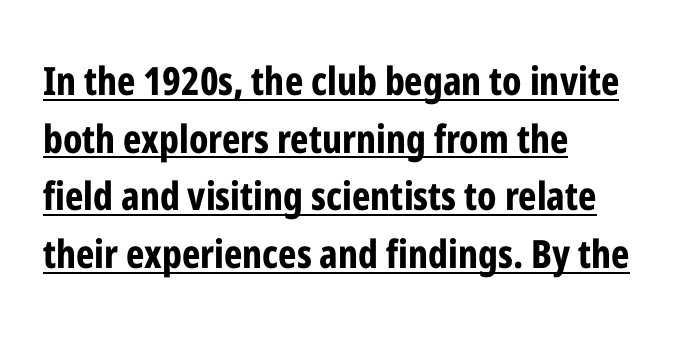
The image shows 39 px bold, condensed sans-serif type, upright; set left-aligned, normal line spacing (1.48x), normal letter spacing, underlined; low stroke contrast and a medium x-height.
